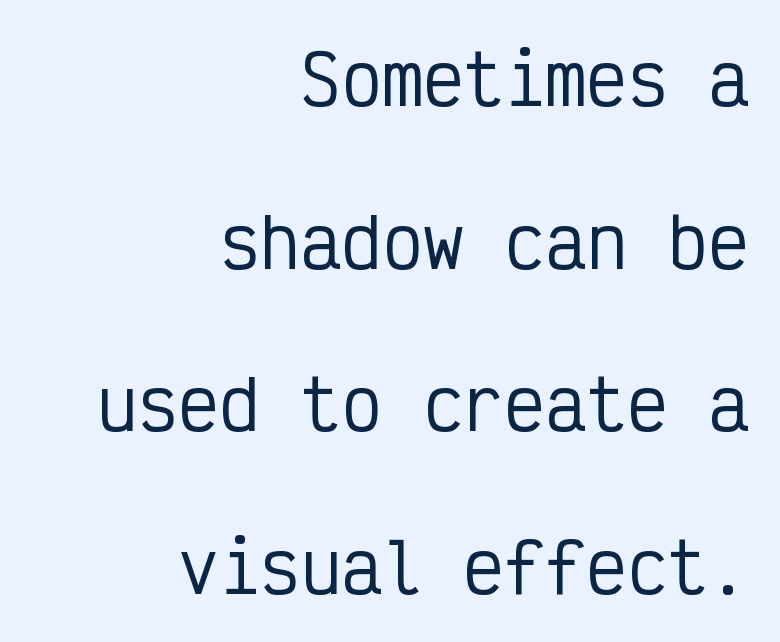
{"serif": "no", "italic": "no", "width": "condensed", "stroke_contrast": "low", "x_height": "medium", "monospaced": "yes", "underline": "no", "align": "right", "line_spacing": "loose", "line_spacing_ratio": 2.39, "letter_spacing": "normal", "letter_spacing_em": 0.0, "glyph_px": 68}
